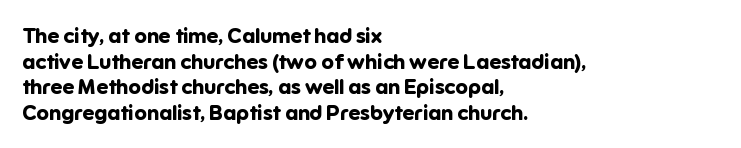
Q: Is the text bold? A: Yes.
Q: Is the text italic (slanted)? A: No, it is upright.
Q: Is the text underlined? A: No.
Q: How is the paragraph aligned? A: Left-aligned.
Q: Is the spacing between letters normal or unusually wide? A: Normal.
